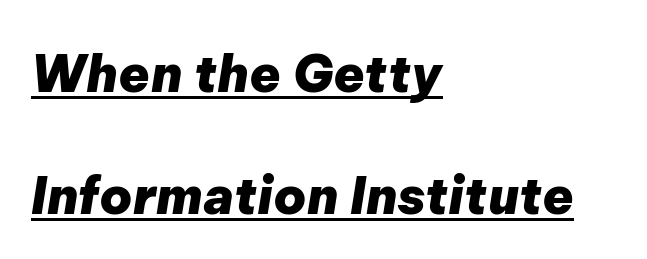
The image shows 51 px heavy type, italic (leaning right); set left-aligned, loose line spacing (2.39x), normal letter spacing, underlined; low stroke contrast and a medium x-height.
